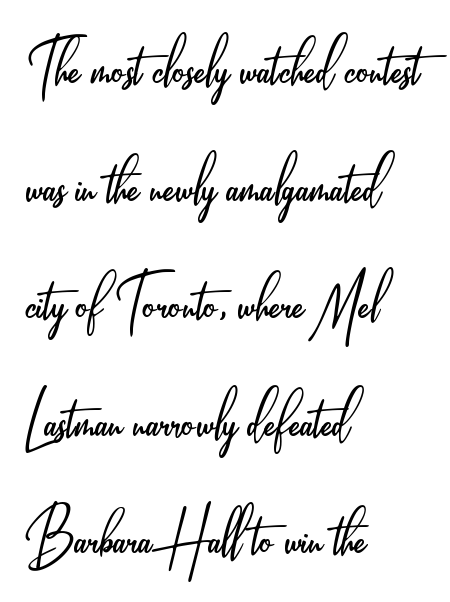
{"serif": "no", "bold": "no", "weight": "light", "width": "condensed", "stroke_contrast": "low", "x_height": "small", "monospaced": "no", "underline": "no", "align": "left", "line_spacing": "normal", "line_spacing_ratio": 1.47, "letter_spacing": "normal", "letter_spacing_em": 0.0, "glyph_px": 80}
